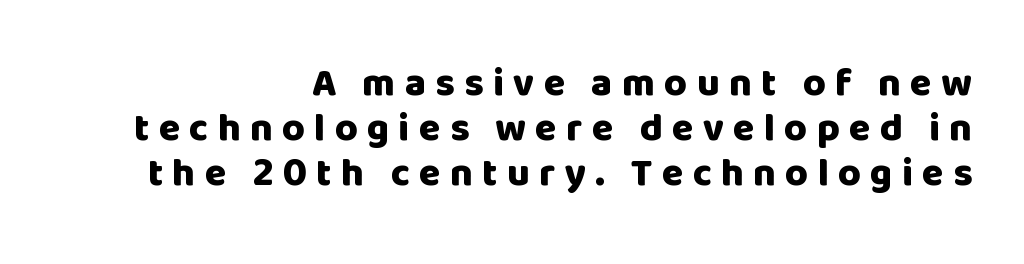
{"serif": "no", "italic": "no", "bold": "yes", "weight": "heavy", "width": "normal", "stroke_contrast": "low", "x_height": "large", "monospaced": "no", "underline": "no", "align": "right", "line_spacing": "tight", "line_spacing_ratio": 1.15, "letter_spacing": "wide", "letter_spacing_em": 0.24, "glyph_px": 39}
